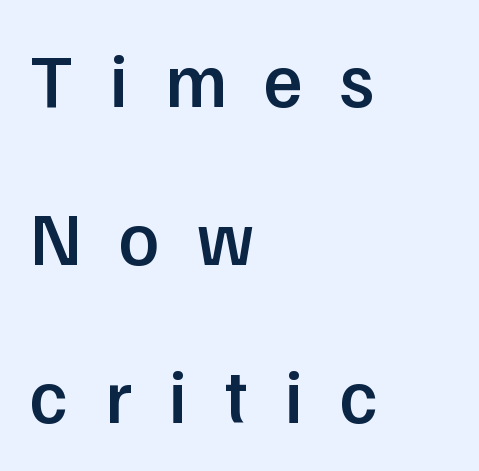
The image shows 75 px semibold sans-serif type, upright; set left-aligned, loose line spacing (2.11x), unusually wide letter spacing (+0.49 em), not underlined; low stroke contrast and a medium x-height.
